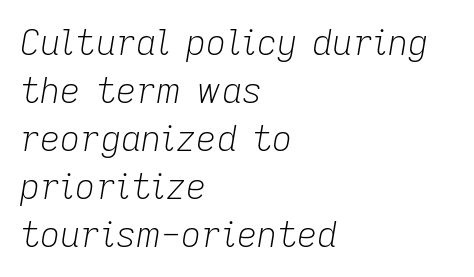
{"italic": "yes", "lean": "right", "slant_degrees": 9, "bold": "no", "weight": "light", "width": "normal", "stroke_contrast": "low", "x_height": "medium", "monospaced": "no", "underline": "no", "align": "left", "line_spacing": "normal", "line_spacing_ratio": 1.37, "letter_spacing": "normal", "letter_spacing_em": 0.0, "glyph_px": 35}
